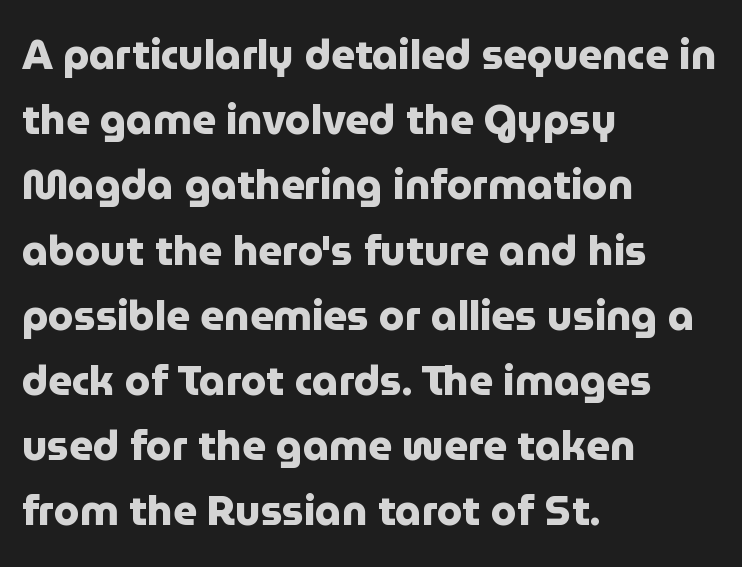
{"serif": "no", "italic": "no", "bold": "yes", "weight": "heavy", "width": "normal", "stroke_contrast": "low", "x_height": "medium", "monospaced": "no", "underline": "no", "align": "left", "line_spacing": "normal", "line_spacing_ratio": 1.59, "letter_spacing": "normal", "letter_spacing_em": 0.0, "glyph_px": 41}
